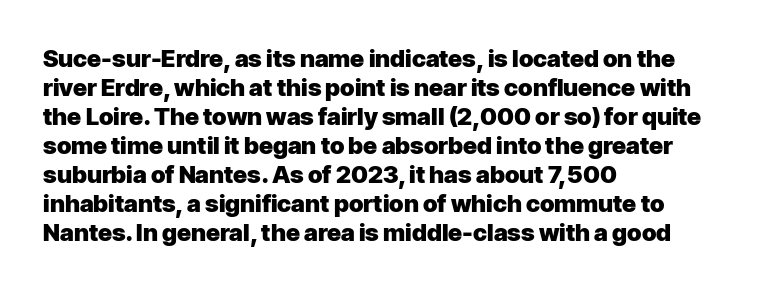
Q: Is the text bold? A: Yes.
Q: Is the text italic (slanted)? A: No, it is upright.
Q: Is the text underlined? A: No.
Q: How is the paragraph aligned? A: Left-aligned.
Q: Is the spacing between letters normal or unusually wide? A: Normal.
